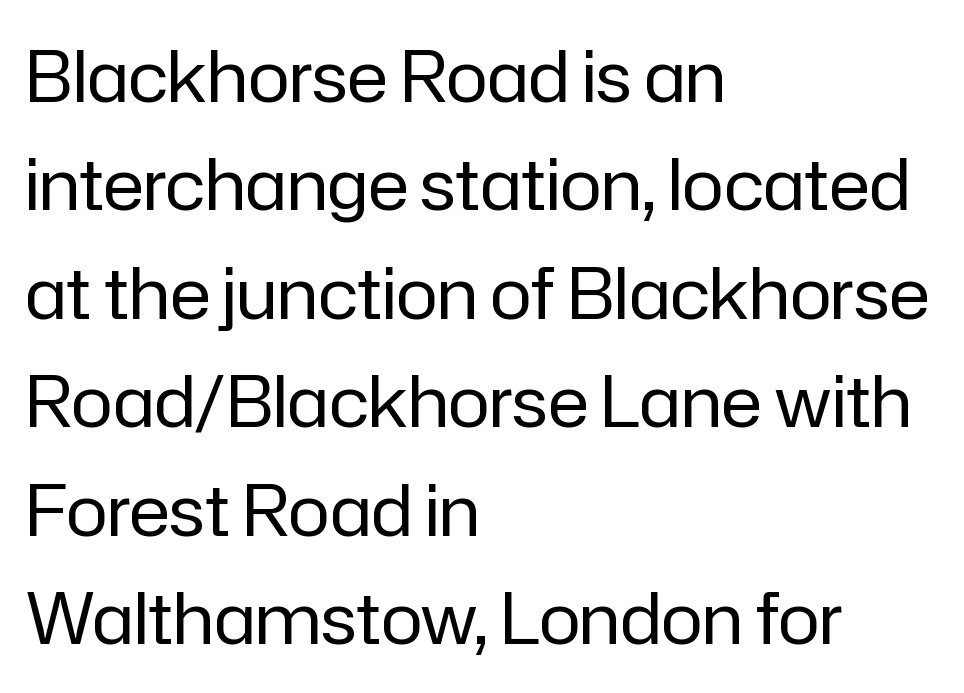
Q: Is the text bold? A: No.
Q: Is the text italic (slanted)? A: No, it is upright.
Q: Is the typeface a serif or a sans-serif typeface? A: Sans-serif.
Q: Is the text underlined? A: No.
Q: How is the paragraph aligned? A: Left-aligned.
Q: Is the spacing between letters normal or unusually wide? A: Normal.
Q: Is the spacing between lines tight, normal or loose? A: Normal.
Q: Width (condensed, normal, or wide)? A: Normal.
Q: Stroke contrast? A: Low.
Q: x-height? A: Medium.
Q: Monospaced? A: No.
